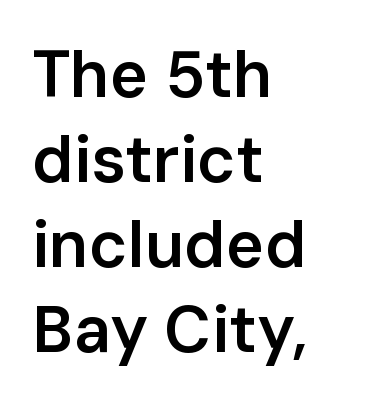
Each row of text sits above clean, open space. This sample uses a sans-serif face. Tracking value appears to be zero — textbook default spacing. The rendering anchors every line to the left-hand side.
